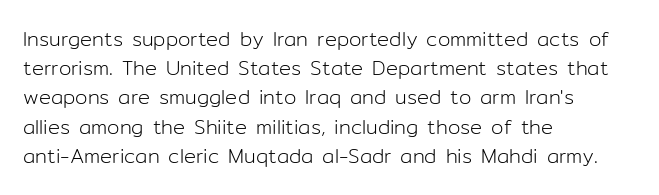
The image shows 20 px text type, upright; set left-aligned, normal line spacing (1.46x), normal letter spacing, not underlined.
